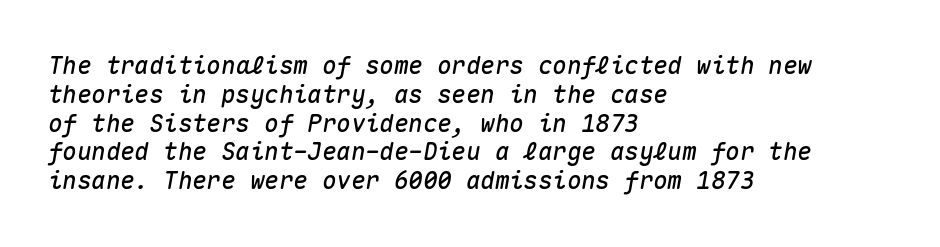
The image shows 24 px text type, italic (leaning right); set left-aligned, line spacing 1.2x, normal letter spacing, not underlined.
